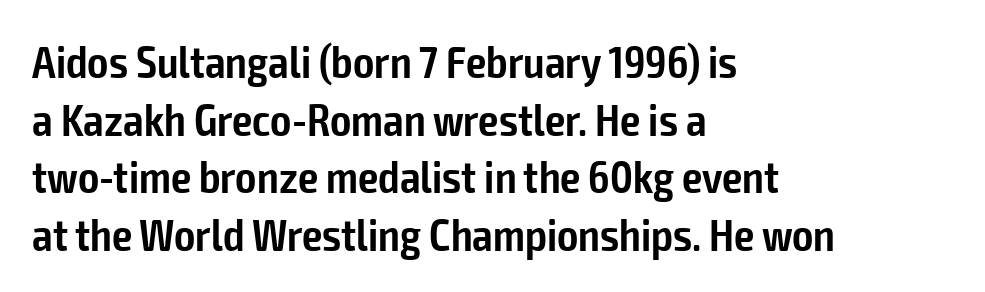
I'd call this a sans setting — the letters go barefoot. In terms of letterspacing, this is plain default setting. Glance below the letters and you will spot only blank space. The specimen reads as upright at a glance. Proportional: the letters do not fall into vertical columns. Notice the strokes are somewhat thickened but not fully heavy: this is a semibold.
